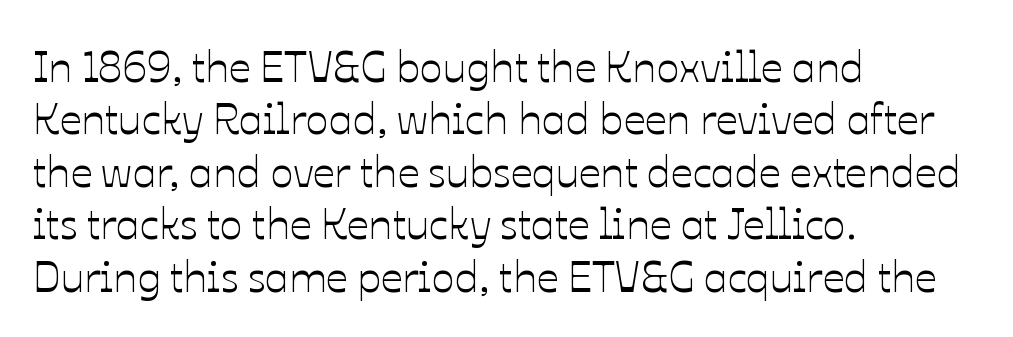
The image shows 43 px text type, upright; set left-aligned, line spacing 1.22x, normal letter spacing, not underlined; low stroke contrast and a medium x-height.
